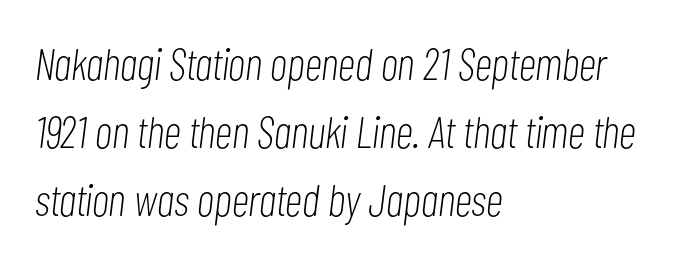
The image shows 45 px light, condensed type, italic (leaning right); set left-aligned, normal line spacing (1.51x), normal letter spacing, not underlined; low stroke contrast and a medium x-height.
